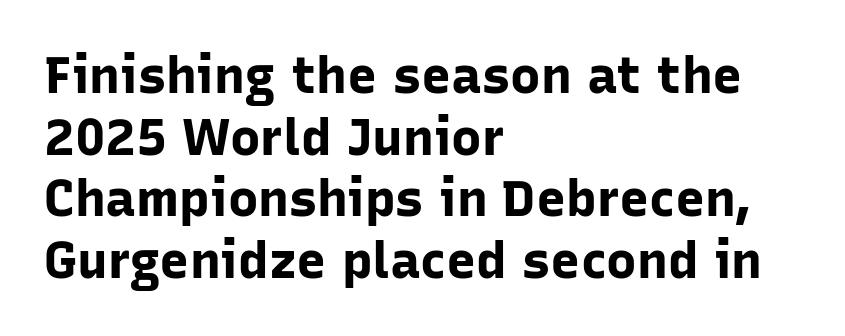
{"serif": "no", "italic": "no", "bold": "yes", "weight": "bold", "width": "normal", "stroke_contrast": "low", "x_height": "medium", "monospaced": "no", "underline": "no", "align": "left", "line_spacing_ratio": 1.21, "letter_spacing": "normal", "letter_spacing_em": 0.0, "glyph_px": 51}
